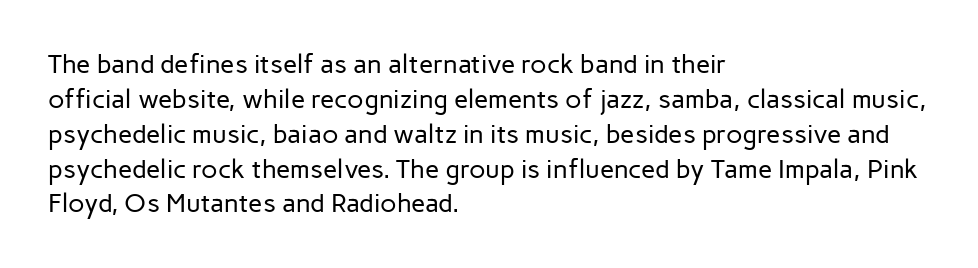
Q: Is the text bold? A: No.
Q: Is the text italic (slanted)? A: No, it is upright.
Q: Is the text underlined? A: No.
Q: How is the paragraph aligned? A: Left-aligned.
Q: Is the spacing between letters normal or unusually wide? A: Normal.
Q: Is the spacing between lines tight, normal or loose? A: Normal.
